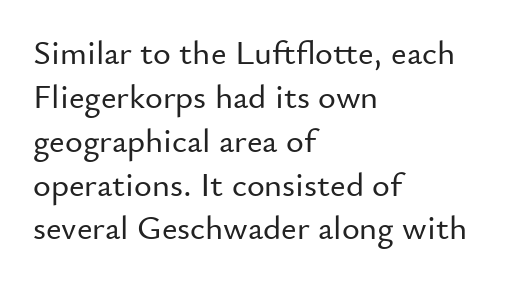
The image shows 34 px sans-serif type, upright; set left-aligned, normal line spacing (1.29x), normal letter spacing, not underlined; low stroke contrast and a small x-height.
